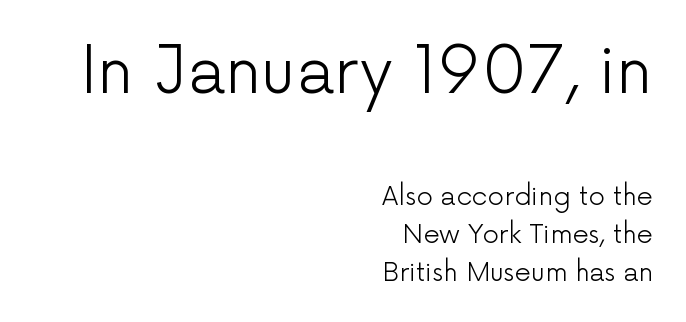
Q: Is the text bold? A: No.
Q: Is the text italic (slanted)? A: No, it is upright.
Q: Is the typeface a serif or a sans-serif typeface? A: Sans-serif.
Q: Is the text underlined? A: No.
Q: How is the paragraph aligned? A: Right-aligned.
Q: Is the spacing between letters normal or unusually wide? A: Normal.
Q: Is the spacing between lines tight, normal or loose? A: Normal.
Q: Which block of text is set in a larger size, the first (top) or the second (bottom)? A: The first (top) one.
Q: Width (condensed, normal, or wide)? A: Normal.
Q: Stroke contrast? A: Low.
Q: x-height? A: Medium.
Q: Monospaced? A: No.
